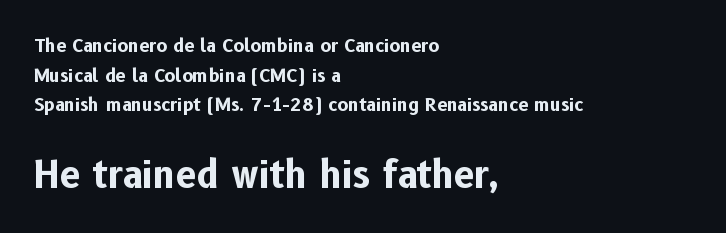
The image shows 37 px bold sans-serif type, upright; set left-aligned, normal line spacing (1.64x), normal letter spacing, not underlined; the second (bottom) block is 2.06x larger; low stroke contrast and a medium x-height.
